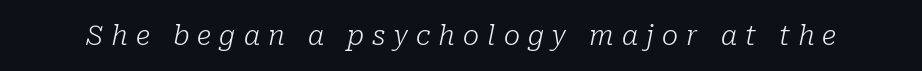
Q: Is the text bold? A: No.
Q: Is the text italic (slanted)? A: Yes, it leans right by about 10 degrees.
Q: Is the text underlined? A: No.
Q: Is the spacing between letters normal or unusually wide? A: Unusually wide.
